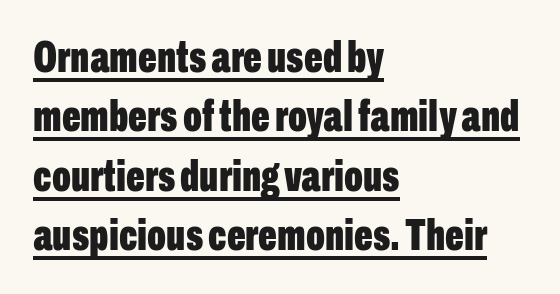
Q: Is the text bold? A: Yes.
Q: Is the text italic (slanted)? A: No, it is upright.
Q: Is the typeface a serif or a sans-serif typeface? A: Sans-serif.
Q: Is the text underlined? A: Yes.
Q: How is the paragraph aligned? A: Left-aligned.
Q: Is the spacing between letters normal or unusually wide? A: Normal.
Q: Is the spacing between lines tight, normal or loose? A: Normal.
Q: Width (condensed, normal, or wide)? A: Condensed.
Q: Stroke contrast? A: Low.
Q: x-height? A: Medium.
Q: Monospaced? A: No.
